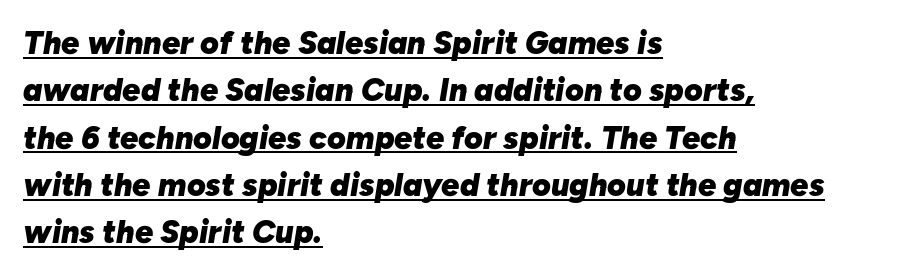
Q: Is the text bold? A: Yes.
Q: Is the text italic (slanted)? A: Yes, it leans right by about 10 degrees.
Q: Is the text underlined? A: Yes.
Q: How is the paragraph aligned? A: Left-aligned.
Q: Is the spacing between letters normal or unusually wide? A: Normal.
Q: Is the spacing between lines tight, normal or loose? A: Normal.
Q: Width (condensed, normal, or wide)? A: Normal.
Q: Stroke contrast? A: Low.
Q: x-height? A: Medium.
Q: Monospaced? A: No.
